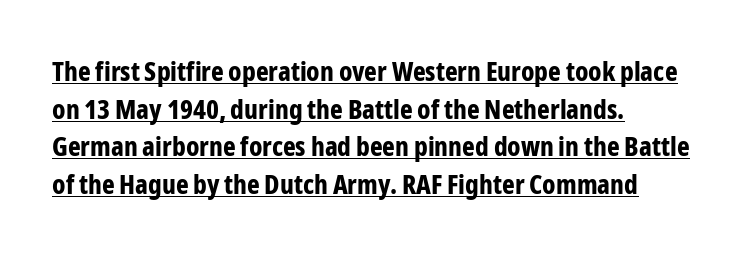
Q: Is the text bold? A: Yes.
Q: Is the text italic (slanted)? A: No, it is upright.
Q: Is the text underlined? A: Yes.
Q: How is the paragraph aligned? A: Left-aligned.
Q: Is the spacing between letters normal or unusually wide? A: Normal.
Q: Is the spacing between lines tight, normal or loose? A: Normal.
